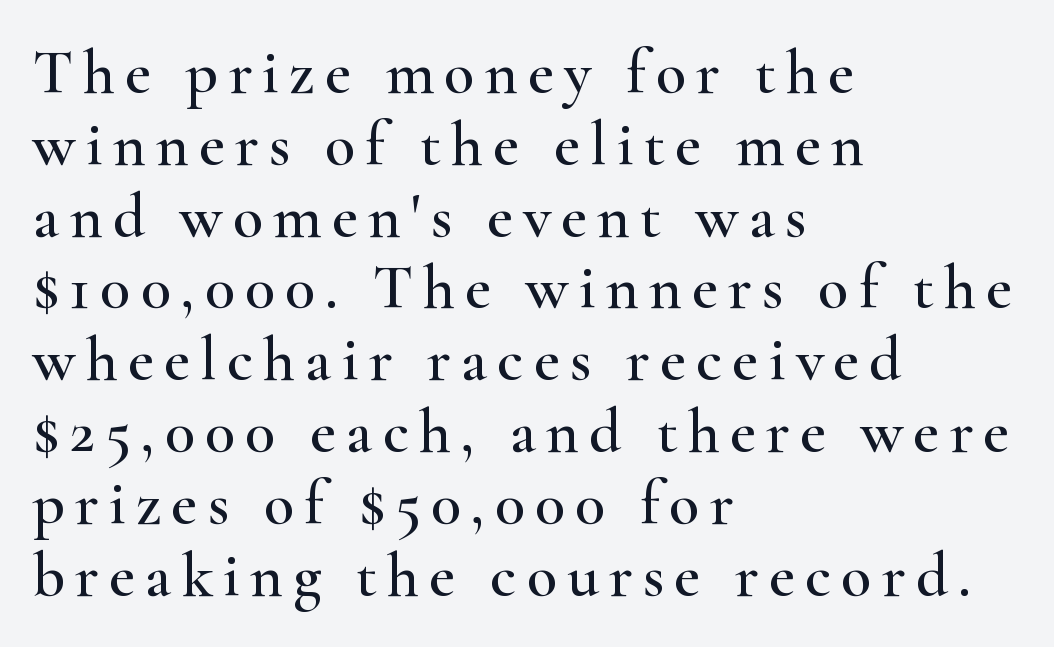
Any mark beneath the type? The region is blank. Reading down the column, the eye jumps only a short way to each next line. Is this a fixed-width face? No — the glyphs have proportional, varying widths. Yep, those are serifs on the letters. This sample uses an upright cut, with every glyph sitting square on the baseline. Teacher's note: observe the even left margin — that is flush-left alignment.
